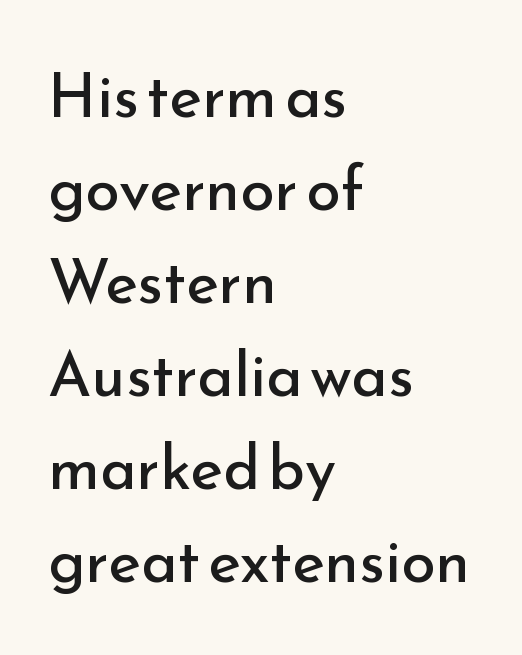
The image shows 62 px regular-weight sans-serif type, upright; set left-aligned, normal line spacing (1.5x), normal letter spacing, not underlined; low stroke contrast and a small x-height.
